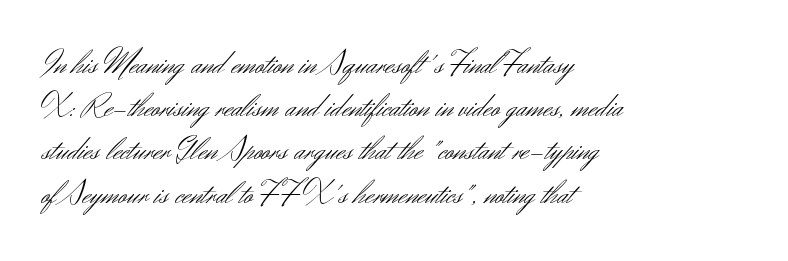
The image shows 34 px light sans-serif type; set left-aligned, normal line spacing (1.27x), normal letter spacing, not underlined; medium stroke contrast and a small x-height.
